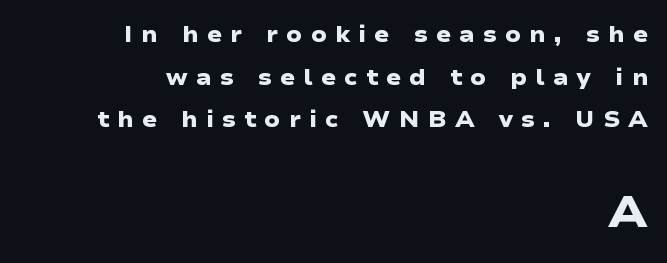
{"serif": "no", "bold": "yes", "weight": "heavy", "width": "wide", "stroke_contrast": "low", "x_height": "medium", "monospaced": "no", "underline": "no", "align": "right", "line_spacing": "loose", "line_spacing_ratio": 1.94, "letter_spacing": "wide", "letter_spacing_em": 0.38, "larger_block": "second", "size_ratio": 2.0, "glyph_px": 44}
